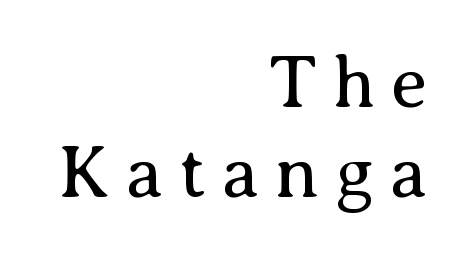
The letters carry serifs — small finishing strokes at the ends of their stems. No heavy texture on the line: the type isn't bold. Underlining? Definitely not there. In terms of letterspacing, this is a distinctly airy, spread setting. Looks like regular typesetting: each glyph gets only the width it needs.
